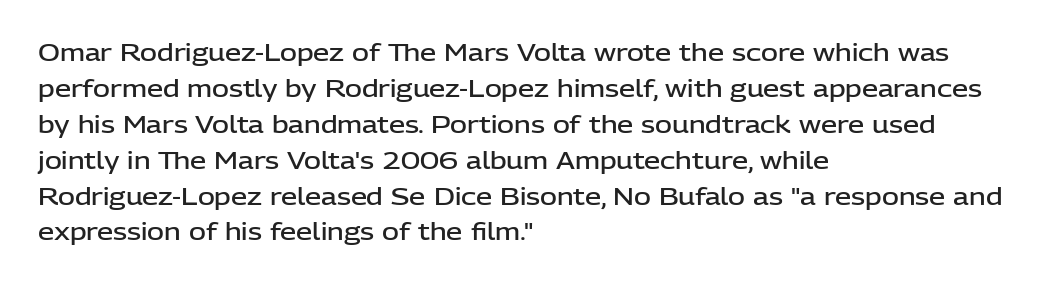
Visually the block forms a straight wall on the left and a jagged coastline on the right. Bold? Not quite — semibold, heavier than regular but stopping short. Horizontal bands of white between lines are of average thickness. Inter-character spacing is left at the font's built-in metrics.
